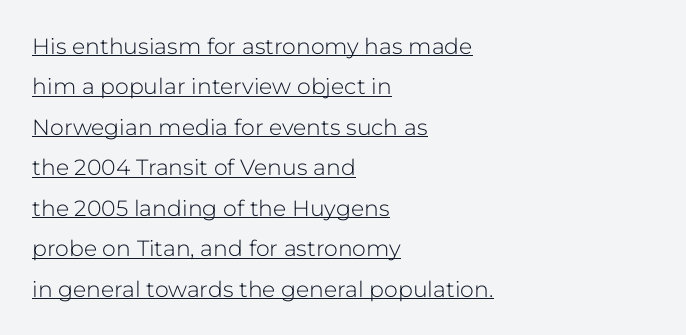
{"italic": "no", "bold": "no", "underline": "yes", "align": "left", "line_spacing_ratio": 1.84, "letter_spacing": "normal", "letter_spacing_em": 0.0, "glyph_px": 22}
